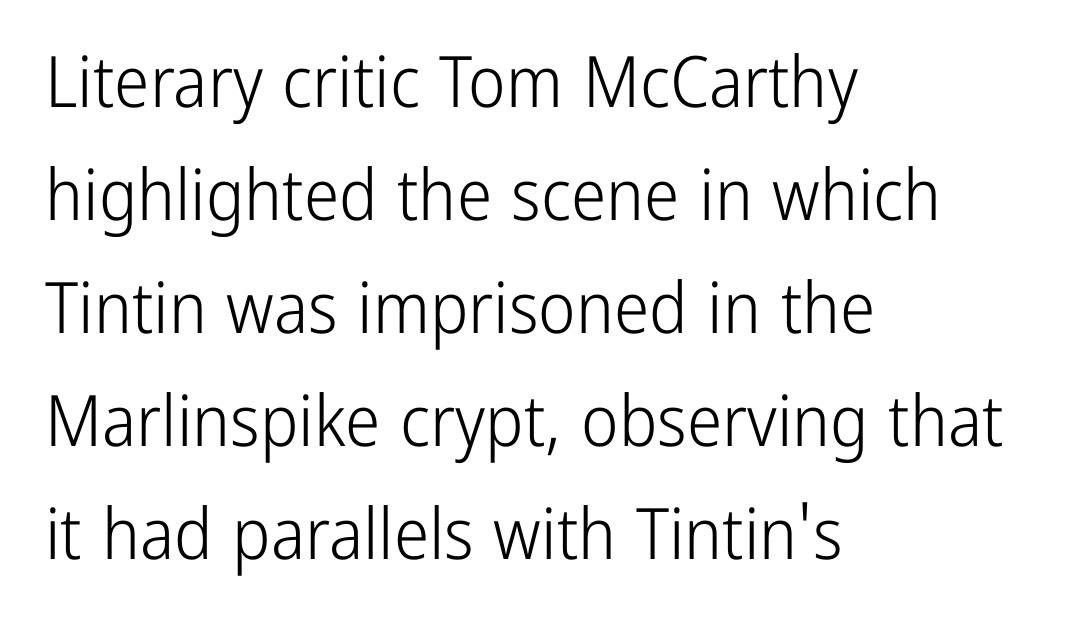
Q: Is the text bold? A: No.
Q: Is the text italic (slanted)? A: No, it is upright.
Q: Is the typeface a serif or a sans-serif typeface? A: Sans-serif.
Q: Is the text underlined? A: No.
Q: How is the paragraph aligned? A: Left-aligned.
Q: Is the spacing between letters normal or unusually wide? A: Normal.
Q: Is the spacing between lines tight, normal or loose? A: Normal.
Q: Width (condensed, normal, or wide)? A: Condensed.
Q: Stroke contrast? A: Low.
Q: x-height? A: Medium.
Q: Monospaced? A: No.
